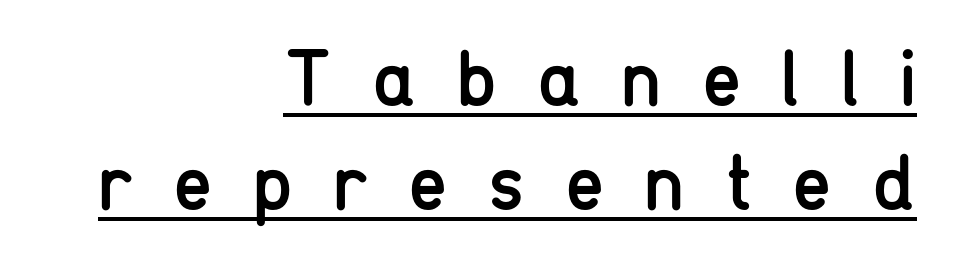
Every character sits straight up, as roman type does. These lines are set flush right with a ragged left edge. Each stroke keeps to a modest, everyday thickness or less. Here the designer chose a conventional face with non-uniform glyph widths. Underlined type.
